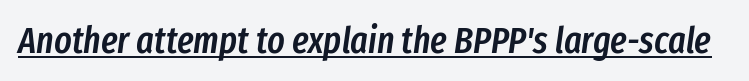
Rendered with sloped, italic letterforms. Does extra space separate the letters? No, they use regular spacing. Weight: semibold (demi). Note the varied advance widths — an 'i' is clearly narrower than an 'm'. Underline: present.
